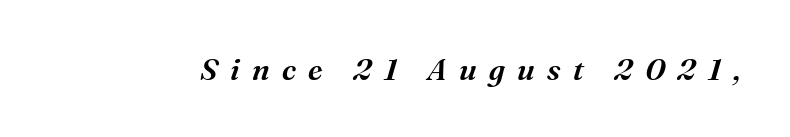
The text was rendered using a seriffed face with decorative stroke endings. Each word looks stretched out because of the extra space between its letters. This is oblique type, the kind used for emphasis or titles. Character widths vary here, with narrow letters taking less room than wide ones. Unmarked baselines from the first word to the last.
